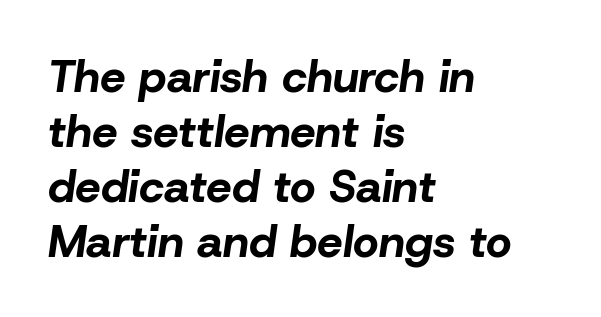
{"italic": "yes", "lean": "right", "slant_degrees": 8, "bold": "yes", "weight": "bold", "width": "normal", "stroke_contrast": "low", "x_height": "medium", "monospaced": "no", "underline": "no", "align": "left", "line_spacing_ratio": 1.22, "letter_spacing": "normal", "letter_spacing_em": 0.0, "glyph_px": 45}
